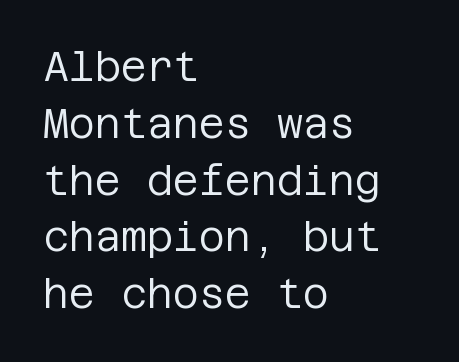
{"serif": "no", "italic": "no", "bold": "no", "weight": "regular", "width": "normal", "stroke_contrast": "low", "x_height": "large", "underline": "no", "align": "left", "line_spacing": "normal", "line_spacing_ratio": 1.42, "letter_spacing": "normal", "letter_spacing_em": 0.0, "glyph_px": 40}
